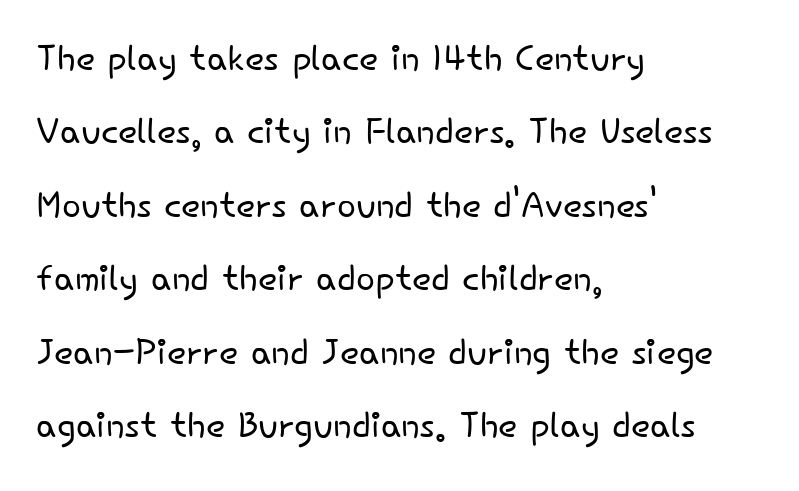
{"serif": "no", "italic": "no", "bold": "no", "weight": "light", "width": "normal", "stroke_contrast": "low", "x_height": "small", "monospaced": "no", "underline": "no", "align": "left", "line_spacing": "normal", "line_spacing_ratio": 1.47, "letter_spacing": "normal", "letter_spacing_em": 0.0, "glyph_px": 50}
